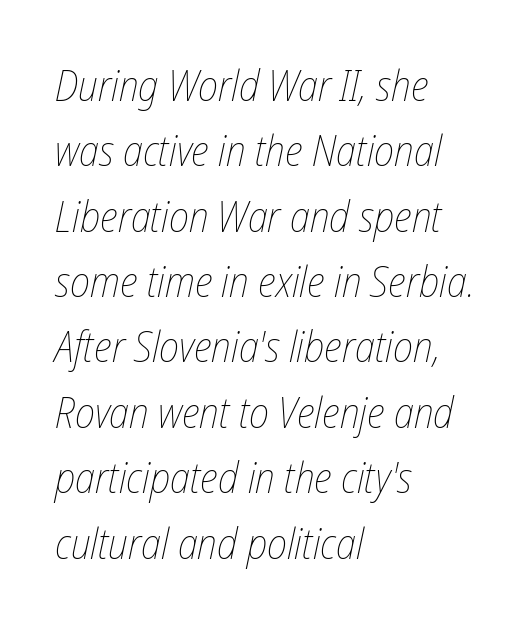
Each letter keeps its own natural width here, so spacing adapts to shape. Layout note: lines flush left. A typesetter would call this leading conventional body-copy spacing. Glance below the letters and you will spot only blank space. Does extra space separate the letters? No, they use regular spacing. No extra ink here — the face is not bold.
